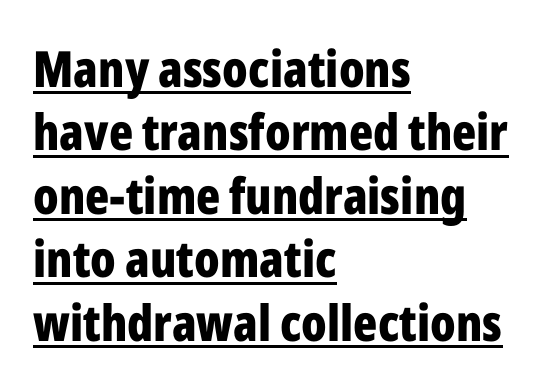
Proportional: the letters do not fall into vertical columns. Is the letter spacing exaggerated? No — it looks like the ordinary default. Rendered with straight, roman letterforms. Observe the absence of serifs on each vertical stroke in this sample.
